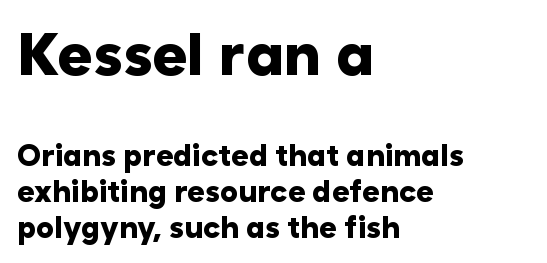
Q: Is the text bold? A: Yes.
Q: Is the text italic (slanted)? A: No, it is upright.
Q: Is the typeface a serif or a sans-serif typeface? A: Sans-serif.
Q: Is the text underlined? A: No.
Q: How is the paragraph aligned? A: Left-aligned.
Q: Is the spacing between letters normal or unusually wide? A: Normal.
Q: Which block of text is set in a larger size, the first (top) or the second (bottom)? A: The first (top) one.
Q: Width (condensed, normal, or wide)? A: Normal.
Q: Stroke contrast? A: Low.
Q: x-height? A: Medium.
Q: Monospaced? A: No.
